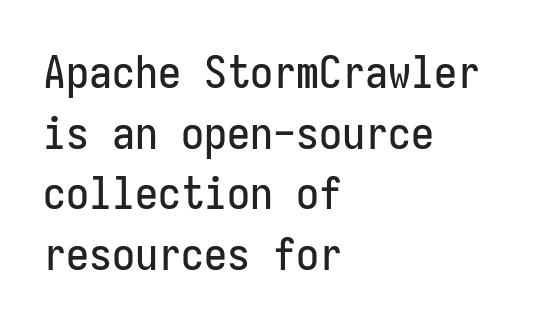
Q: Is the text italic (slanted)? A: No, it is upright.
Q: Is the typeface a serif or a sans-serif typeface? A: Sans-serif.
Q: Is the text underlined? A: No.
Q: How is the paragraph aligned? A: Left-aligned.
Q: Is the spacing between letters normal or unusually wide? A: Normal.
Q: Is the spacing between lines tight, normal or loose? A: Normal.
Q: Width (condensed, normal, or wide)? A: Condensed.
Q: Stroke contrast? A: Low.
Q: x-height? A: Medium.
Q: Monospaced? A: Yes.
